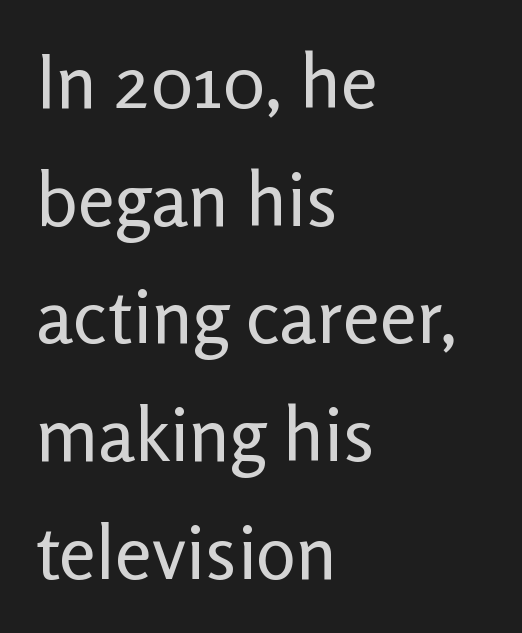
The image shows 75 px regular-weight sans-serif type, upright; set left-aligned, normal line spacing (1.57x), normal letter spacing, not underlined; low stroke contrast and a medium x-height.
